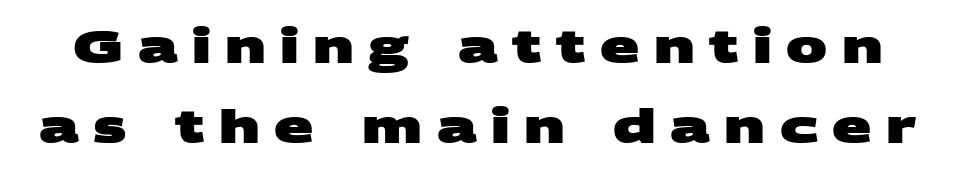
The letters advance in unequal steps, a hallmark of proportional type. Observe the wide spacing: letters keep a clear distance from each other. The space beneath each line is pristine and unruled. Are there feet on the stems? There aren't — it's a sans.
